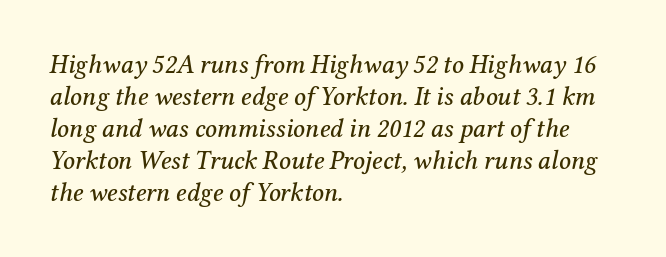
Q: Is the text italic (slanted)? A: Yes, it leans right by about 12 degrees.
Q: Is the text underlined? A: No.
Q: How is the paragraph aligned? A: Left-aligned.
Q: Is the spacing between letters normal or unusually wide? A: Normal.
